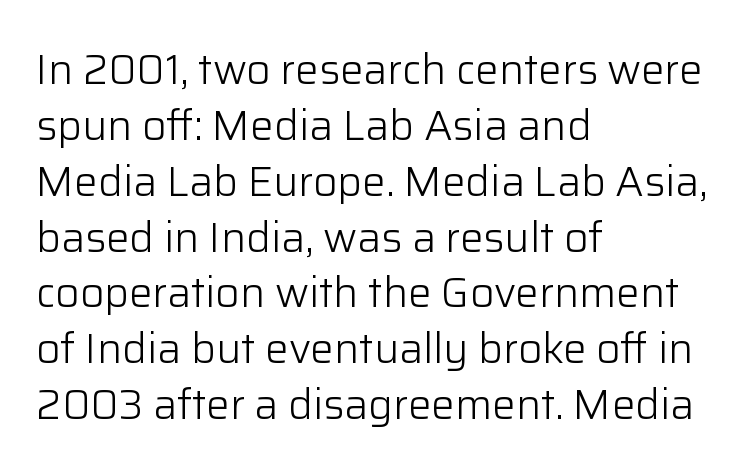
Q: Is the text bold? A: No.
Q: Is the text italic (slanted)? A: No, it is upright.
Q: Is the typeface a serif or a sans-serif typeface? A: Sans-serif.
Q: Is the text underlined? A: No.
Q: How is the paragraph aligned? A: Left-aligned.
Q: Is the spacing between letters normal or unusually wide? A: Normal.
Q: Is the spacing between lines tight, normal or loose? A: Normal.
Q: Width (condensed, normal, or wide)? A: Normal.
Q: Stroke contrast? A: Low.
Q: x-height? A: Medium.
Q: Monospaced? A: No.
